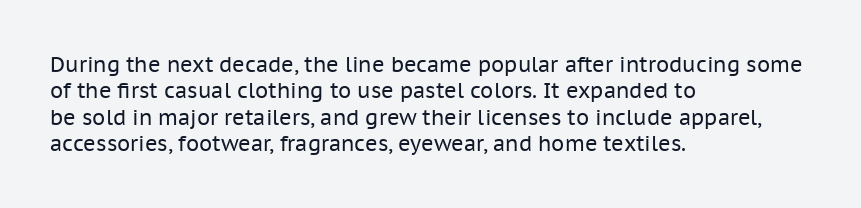
Q: Is the text bold? A: No.
Q: Is the text italic (slanted)? A: No, it is upright.
Q: Is the text underlined? A: No.
Q: How is the paragraph aligned? A: Left-aligned.
Q: Is the spacing between letters normal or unusually wide? A: Normal.
Q: Is the spacing between lines tight, normal or loose? A: Normal.
